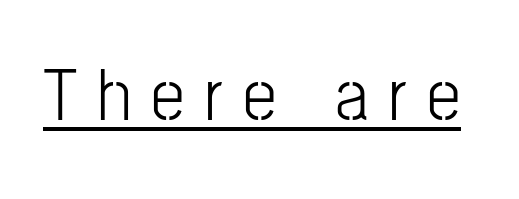
Looks like regular typesetting: each glyph gets only the width it needs. Observe the absence of serifs on each vertical stroke in this sample. Short note: letters widely spaced. Every character sits straight up, as roman type does. This rendering features underlined lettering.
